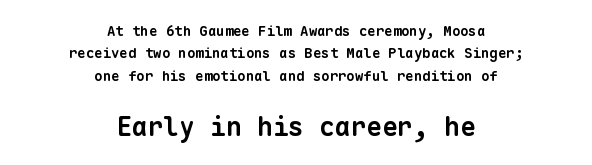
The image shows 26 px bold type; set centered, normal line spacing (1.59x), normal letter spacing, not underlined; the second (bottom) block is 1.86x larger.
